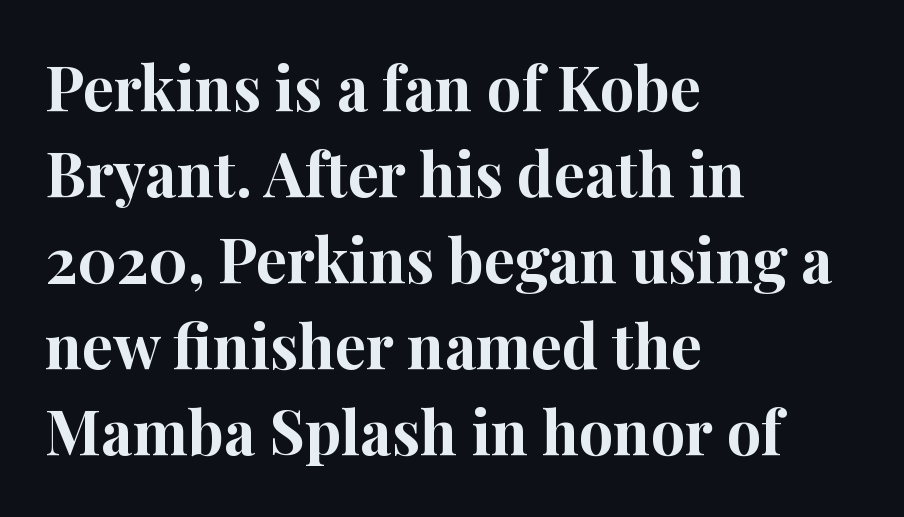
Bold? Absolutely — the strokes are thick and heavy. Baseline-to-baseline distance is the conventional proportion of letter height. The area under the type is left untouched. A serif font was chosen for this passage.
